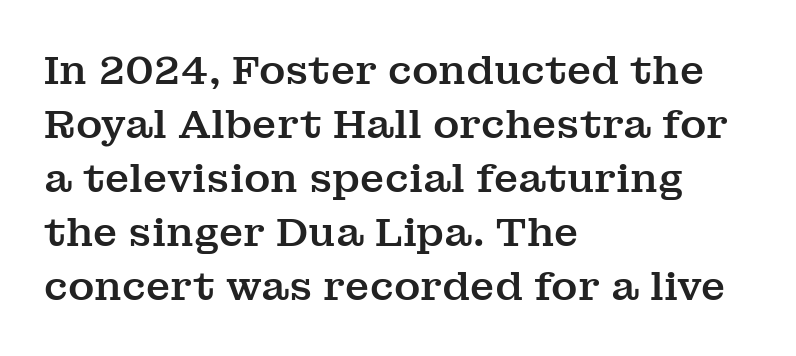
{"serif": "yes", "italic": "no", "width": "normal", "stroke_contrast": "medium", "x_height": "medium", "monospaced": "no", "underline": "no", "align": "left", "line_spacing": "normal", "line_spacing_ratio": 1.35, "letter_spacing": "normal", "letter_spacing_em": 0.0, "glyph_px": 40}
